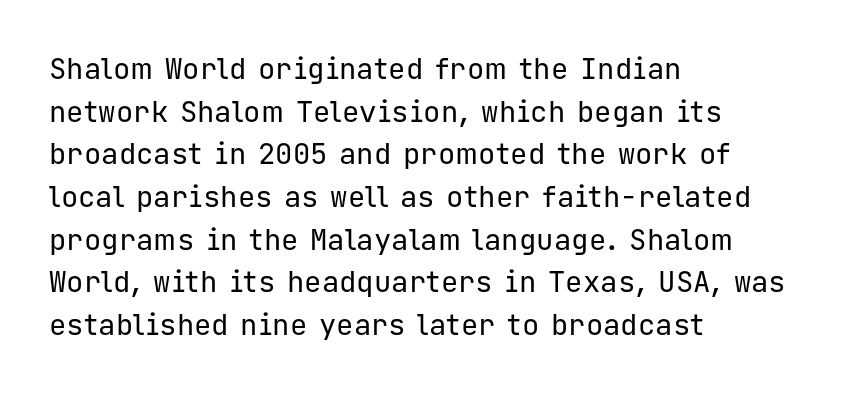
Descender tails drop into unmarked territory. Caption: face not bold, strokes unweighted. Normally led — the rows are evenly, conventionally spaced. The text was rendered using a sans face with plain stroke endings. Here the designer chose a console-style face with uniform glyph widths.
